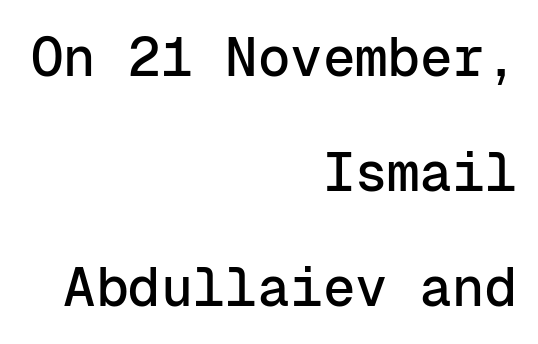
One glance says open: line gaps are wider than usual. Spacing verdict: monospaced, one width for all characters. The paragraph shown leans on its right margin. The typeface chosen for these lines omits serifs.
